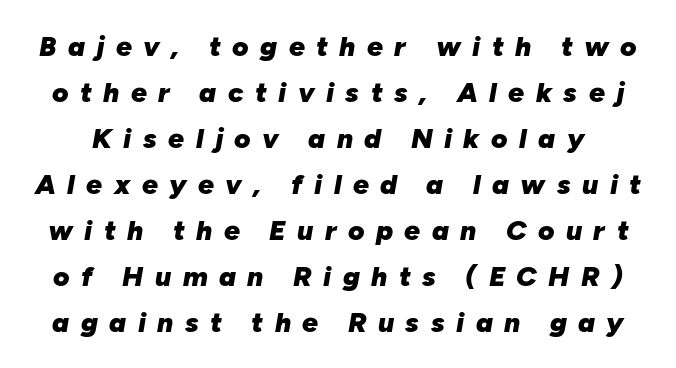
{"italic": "yes", "lean": "right", "slant_degrees": 10, "bold": "yes", "weight": "heavy", "width": "normal", "stroke_contrast": "low", "x_height": "medium", "monospaced": "no", "underline": "no", "line_spacing": "normal", "line_spacing_ratio": 1.64, "letter_spacing": "wide", "letter_spacing_em": 0.41, "glyph_px": 28}
